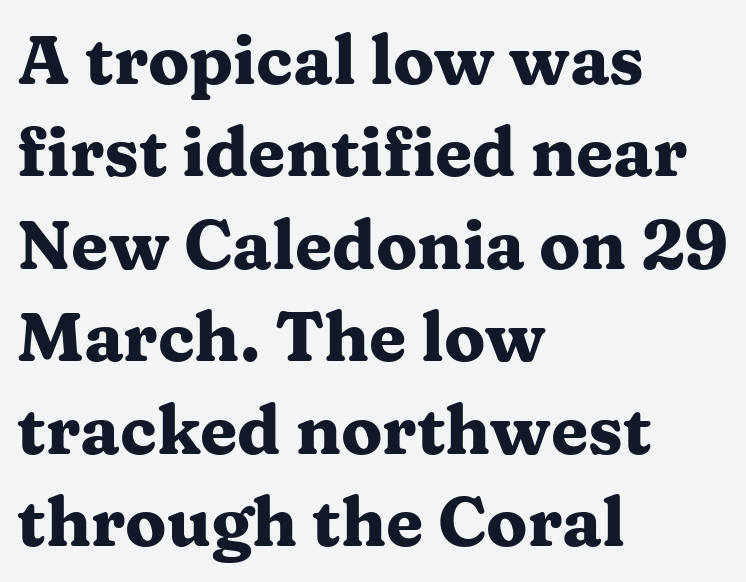
The image shows 68 px heavy, wide serif type, upright; set left-aligned, normal line spacing (1.36x), normal letter spacing, not underlined; medium stroke contrast and a medium x-height.
